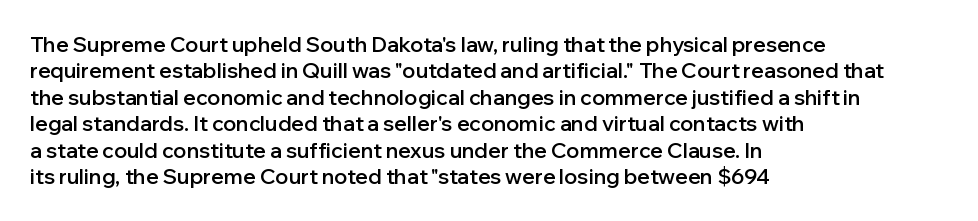
Its strokes are somewhat broadened, the hallmark of semibold type. Notice how descenders clear the ascenders below comfortably — that's standard leading. The letters stand straight up with perfectly vertical stems. Compared with a centered layout, this one pins lines to the left instead.
